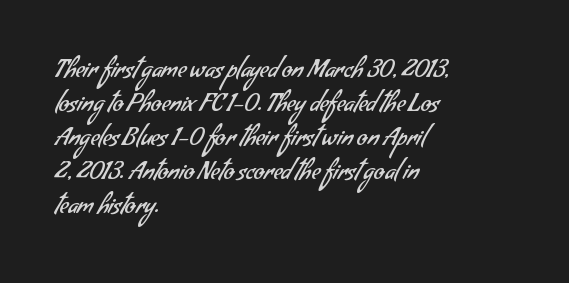
This rendering uses left alignment, leaving the right contour irregular. The space beneath each line is pristine and unruled. The passage shown stacks its lines at a standard gap. Inter-character spacing is left at the font's built-in metrics. Weight class: somewhere from thin through regular.
